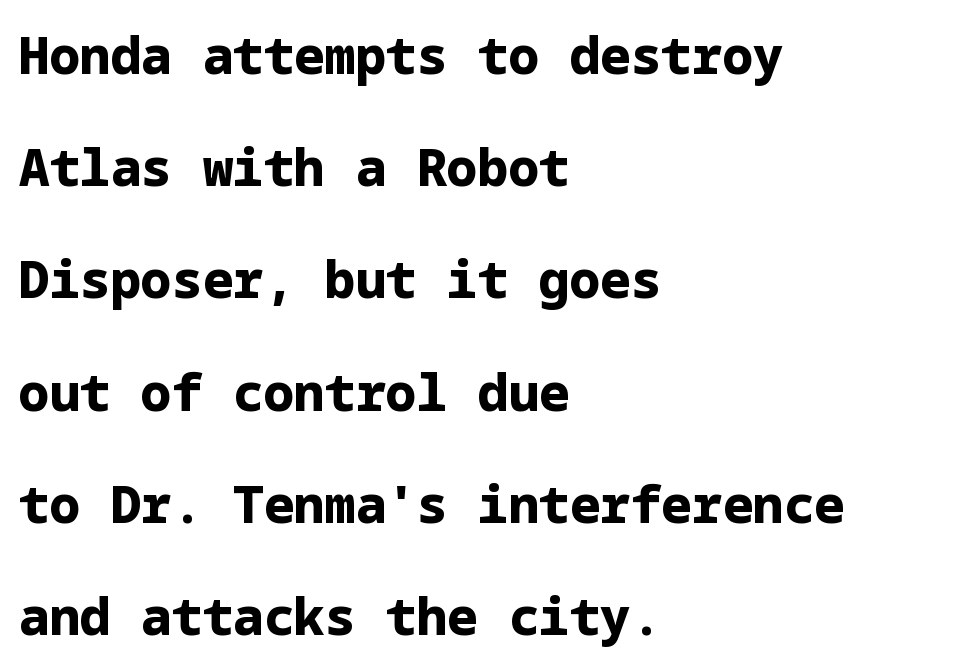
Every row of glyphs begins at an identical x-position on the left. You can tell from the bare stems that sans-serif type was used. Each row of text sits above clean, open space. When letters stand straight like this, we call the style roman or upright.
